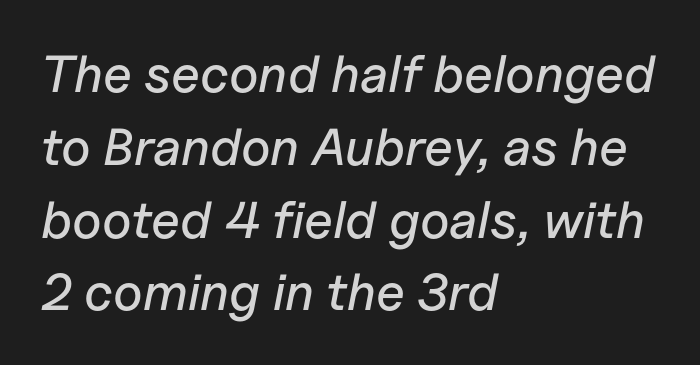
Q: Is the text italic (slanted)? A: Yes, it leans right by about 11 degrees.
Q: Is the text underlined? A: No.
Q: How is the paragraph aligned? A: Left-aligned.
Q: Is the spacing between letters normal or unusually wide? A: Normal.
Q: Is the spacing between lines tight, normal or loose? A: Normal.
Q: Width (condensed, normal, or wide)? A: Normal.
Q: Stroke contrast? A: Low.
Q: x-height? A: Medium.
Q: Monospaced? A: No.
